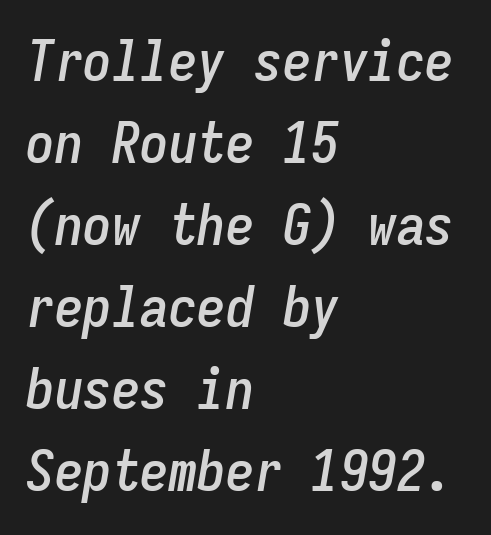
Q: Is the text italic (slanted)? A: Yes, it leans right by about 9 degrees.
Q: Is the text underlined? A: No.
Q: How is the paragraph aligned? A: Left-aligned.
Q: Is the spacing between letters normal or unusually wide? A: Normal.
Q: Is the spacing between lines tight, normal or loose? A: Normal.
Q: Width (condensed, normal, or wide)? A: Condensed.
Q: Stroke contrast? A: Low.
Q: x-height? A: Medium.
Q: Monospaced? A: Yes.
